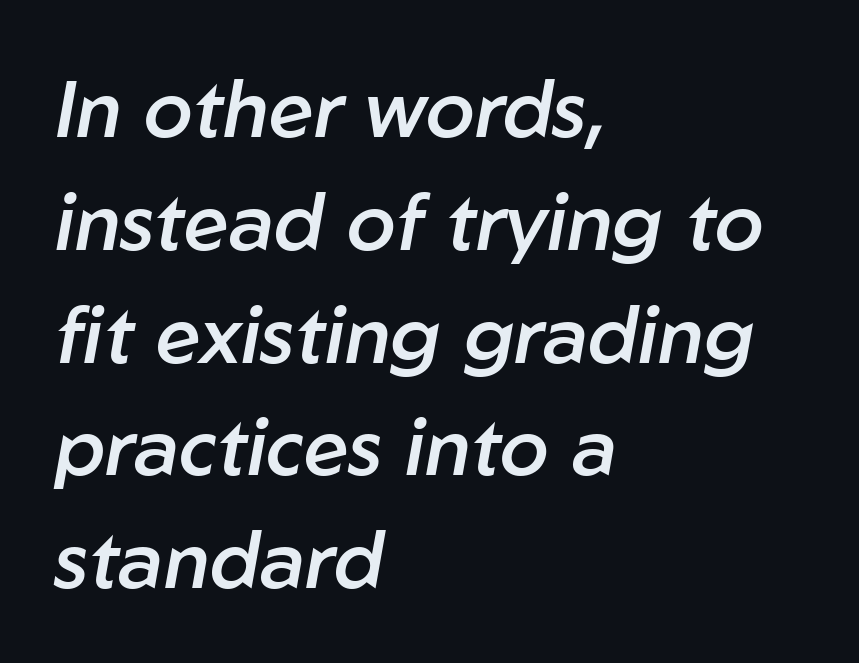
The rendering applies a slant to the glyphs. Words appear dense and cohesive because spacing is normal. The passage is arranged the way most books set body copy — flush left. How heavy is the stroke? Medium-heavy — a semibold, shy of bold.
